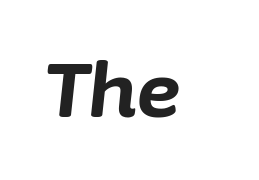
Q: Is the text bold? A: Yes.
Q: Is the text italic (slanted)? A: Yes, it leans right by about 6 degrees.
Q: Is the text underlined? A: No.
Q: Is the spacing between letters normal or unusually wide? A: Normal.
Q: Width (condensed, normal, or wide)? A: Normal.
Q: Stroke contrast? A: Low.
Q: x-height? A: Medium.
Q: Monospaced? A: No.
